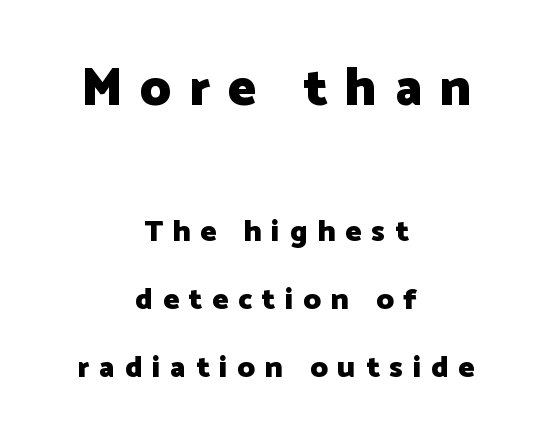
The image shows 53 px heavy sans-serif type, upright; set centered, loose line spacing (2.26x), unusually wide letter spacing (+0.33 em), not underlined; the first (top) block is 1.77x larger; low stroke contrast and a medium x-height.
